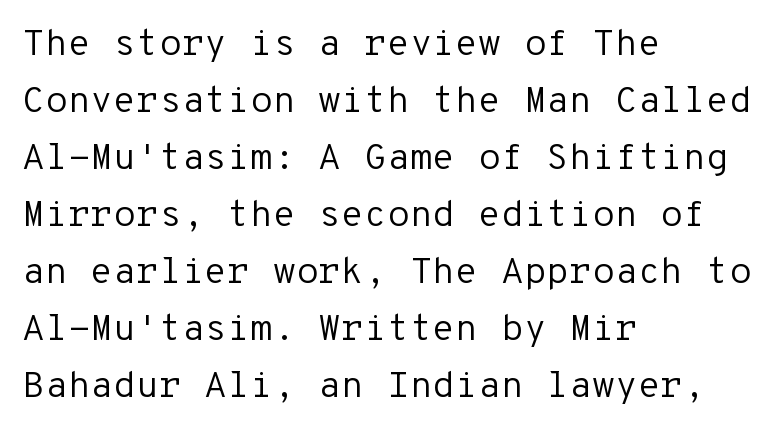
The image shows 37 px regular-weight sans-serif type, upright, monospaced; set left-aligned, normal line spacing (1.54x), normal letter spacing, not underlined; low stroke contrast and a medium x-height.
